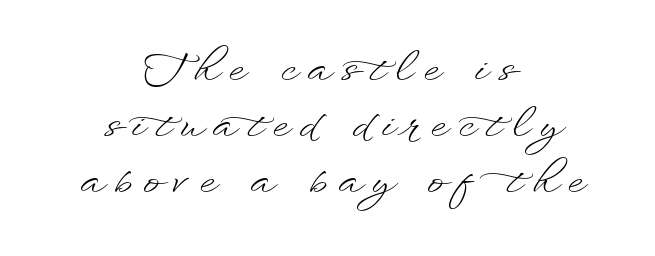
The paragraph has two soft edges and a firm central axis. The face used here is proportionally spaced, like ordinary book or web type. These glyphs show unthickened strokes, regular width or finer.
